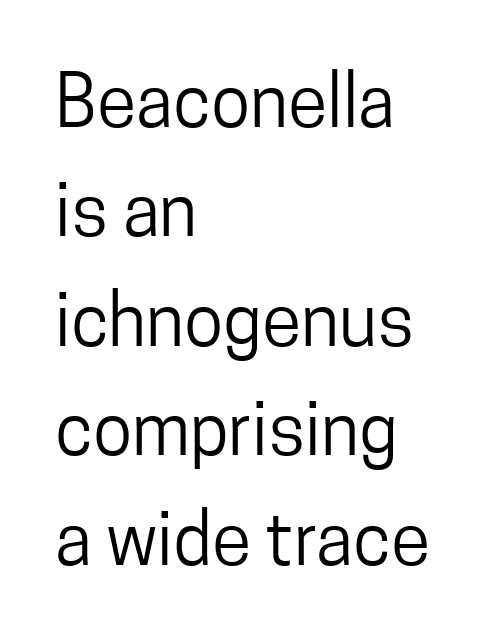
Q: Is the text bold? A: No.
Q: Is the text italic (slanted)? A: No, it is upright.
Q: Is the typeface a serif or a sans-serif typeface? A: Sans-serif.
Q: Is the text underlined? A: No.
Q: How is the paragraph aligned? A: Left-aligned.
Q: Is the spacing between letters normal or unusually wide? A: Normal.
Q: Is the spacing between lines tight, normal or loose? A: Normal.
Q: Width (condensed, normal, or wide)? A: Condensed.
Q: Stroke contrast? A: Low.
Q: x-height? A: Medium.
Q: Monospaced? A: No.
